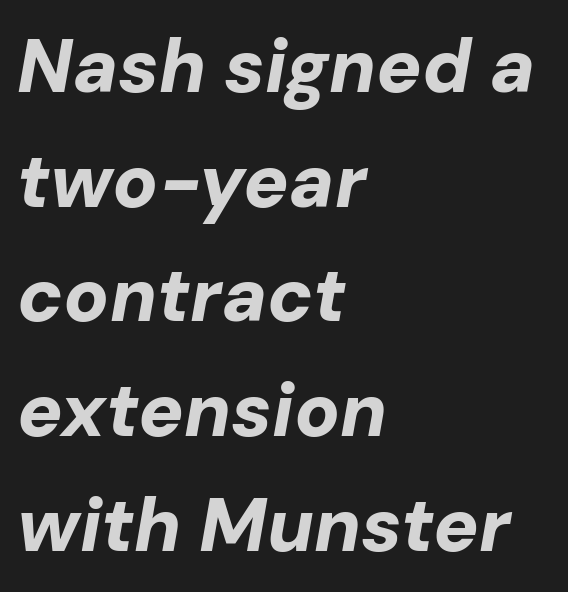
The passage shown is emphatically bold. The designer left line spacing at the default. Letter spacing: default. Casual observation: everything's shoved over to the left. Each letter keeps its own natural width here, so spacing adapts to shape. The words here are not underlined.
